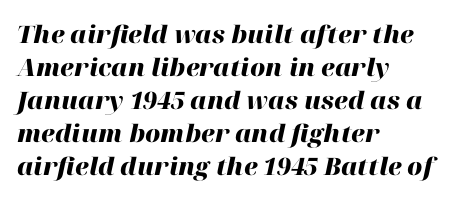
Letters rest on an invisible, unmarked baseline. The lettering tilts uniformly, giving the passage an italic look. Stroke thickness is high; the sample reads as a true bold. One-word summary of the alignment: left. Regarding leading, the lines here are spaced in the standard way.
